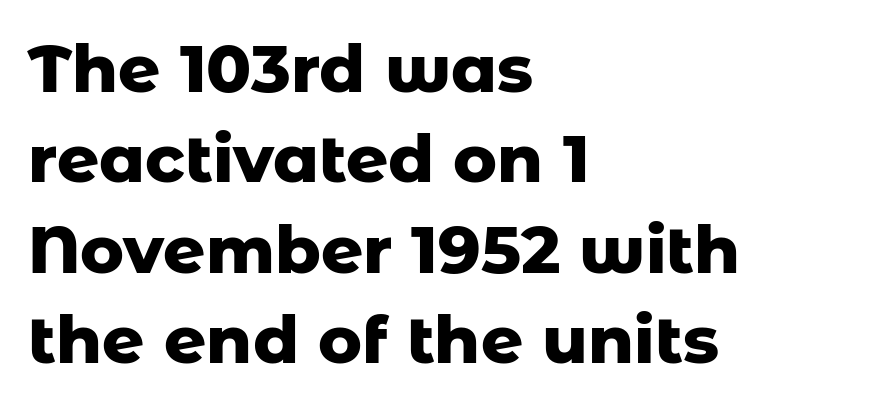
Q: Is the text bold? A: Yes.
Q: Is the text italic (slanted)? A: No, it is upright.
Q: Is the typeface a serif or a sans-serif typeface? A: Sans-serif.
Q: Is the text underlined? A: No.
Q: How is the paragraph aligned? A: Left-aligned.
Q: Is the spacing between letters normal or unusually wide? A: Normal.
Q: Is the spacing between lines tight, normal or loose? A: Normal.
Q: Width (condensed, normal, or wide)? A: Normal.
Q: Stroke contrast? A: Low.
Q: x-height? A: Medium.
Q: Monospaced? A: No.
